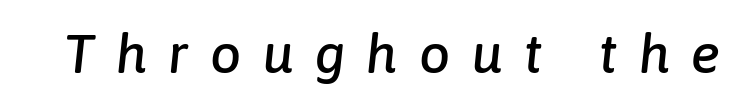
Q: Is the text italic (slanted)? A: Yes, it leans right by about 6 degrees.
Q: Is the text underlined? A: No.
Q: Is the spacing between letters normal or unusually wide? A: Unusually wide.
Q: Width (condensed, normal, or wide)? A: Normal.
Q: Stroke contrast? A: Low.
Q: x-height? A: Medium.
Q: Monospaced? A: No.
